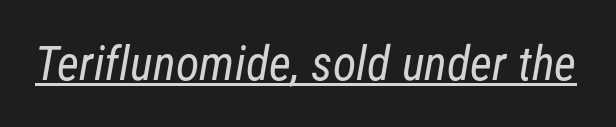
Standard letterfit; no display-style spreading of the glyphs. Somebody hit Ctrl+U on this one — the words are underlined. The glyphs in this specimen are sans serif. Compared with a typical body face, this is equally light or lighter still.
